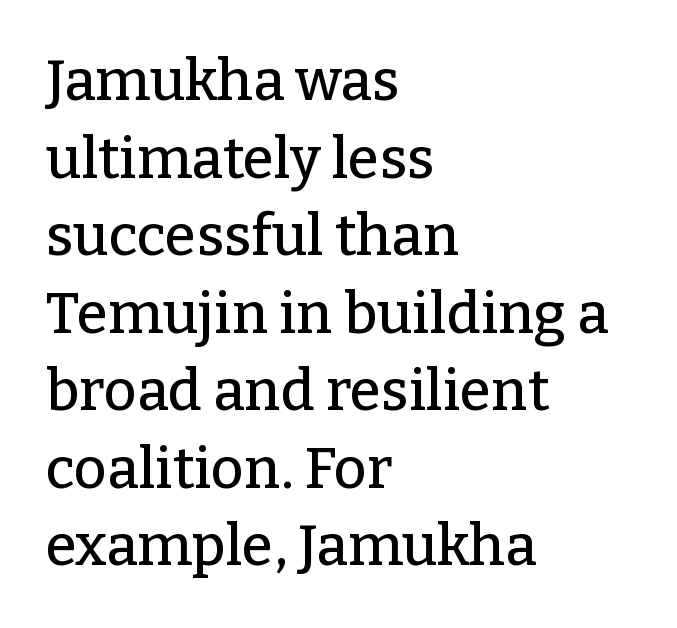
A student would call this left alignment; a typographer would say flush left, rag right. The foot of each line stays bare and open. The tracking reads as untouched default to a designer's eye. Regarding leading, the lines here are spaced in the standard way.
